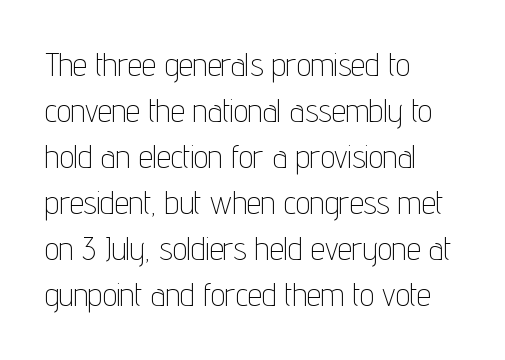
Q: Is the text bold? A: No.
Q: Is the text italic (slanted)? A: No, it is upright.
Q: Is the typeface a serif or a sans-serif typeface? A: Sans-serif.
Q: Is the text underlined? A: No.
Q: How is the paragraph aligned? A: Left-aligned.
Q: Is the spacing between letters normal or unusually wide? A: Normal.
Q: Is the spacing between lines tight, normal or loose? A: Normal.
Q: Width (condensed, normal, or wide)? A: Condensed.
Q: Stroke contrast? A: Low.
Q: x-height? A: Medium.
Q: Monospaced? A: No.
